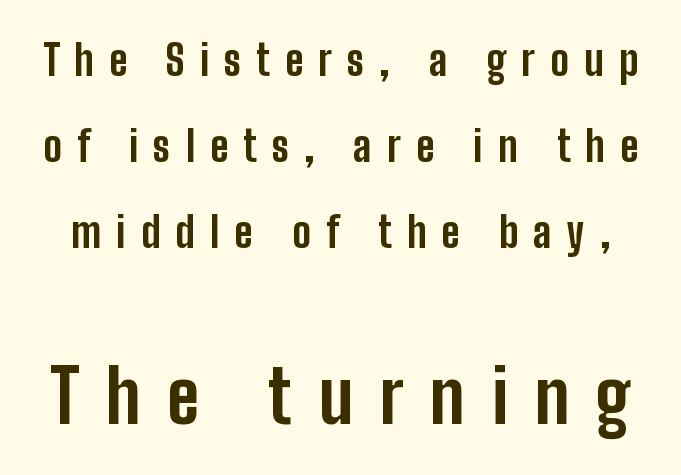
{"serif": "no", "italic": "no", "bold": "yes", "weight": "bold", "width": "condensed", "stroke_contrast": "low", "x_height": "medium", "monospaced": "no", "underline": "no", "line_spacing": "loose", "line_spacing_ratio": 2.05, "letter_spacing": "wide", "letter_spacing_em": 0.36, "larger_block": "second", "size_ratio": 1.76, "glyph_px": 74}
